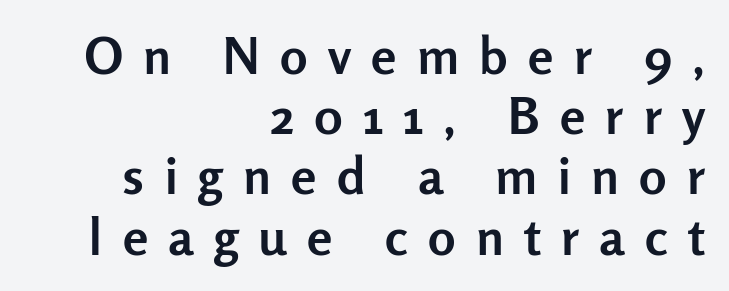
Q: Is the text bold? A: Yes.
Q: Is the text italic (slanted)? A: No, it is upright.
Q: Is the typeface a serif or a sans-serif typeface? A: Sans-serif.
Q: Is the text underlined? A: No.
Q: How is the paragraph aligned? A: Right-aligned.
Q: Is the spacing between letters normal or unusually wide? A: Unusually wide.
Q: Width (condensed, normal, or wide)? A: Normal.
Q: Stroke contrast? A: Low.
Q: x-height? A: Medium.
Q: Monospaced? A: No.
